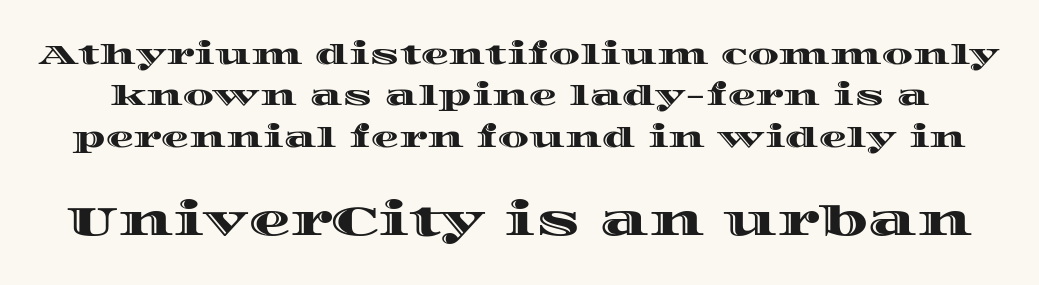
Q: Is the text italic (slanted)? A: No, it is upright.
Q: Is the text underlined? A: No.
Q: Is the spacing between letters normal or unusually wide? A: Normal.
Q: Is the spacing between lines tight, normal or loose? A: Normal.
Q: Which block of text is set in a larger size, the first (top) or the second (bottom)? A: The second (bottom) one.
Q: Width (condensed, normal, or wide)? A: Wide.
Q: x-height? A: Large.
Q: Monospaced? A: No.
